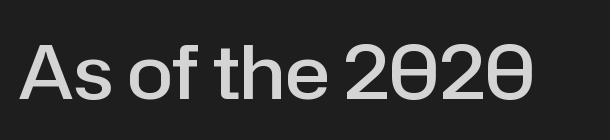
The face used here is a semibold: visibly heavier than regular, lighter than bold. Anything drawn beneath the words? Only blank space. Font category for this specimen: sans-serif. Compared with typical body copy, the letter spacing here is the same. Looks like regular typesetting: each glyph gets only the width it needs. You can tell it's not italic because the verticals are truly vertical.
